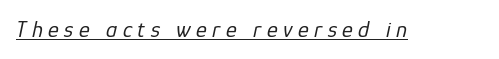
The image shows 23 px text type, italic (leaning right); set unusually wide letter spacing (+0.24 em), underlined.
